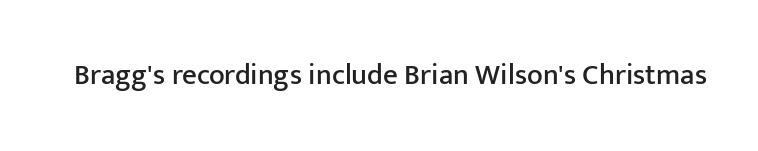
Q: Is the text italic (slanted)? A: No, it is upright.
Q: Is the typeface a serif or a sans-serif typeface? A: Sans-serif.
Q: Is the text underlined? A: No.
Q: Is the spacing between letters normal or unusually wide? A: Normal.
Q: Width (condensed, normal, or wide)? A: Normal.
Q: Stroke contrast? A: Low.
Q: x-height? A: Medium.
Q: Monospaced? A: No.
